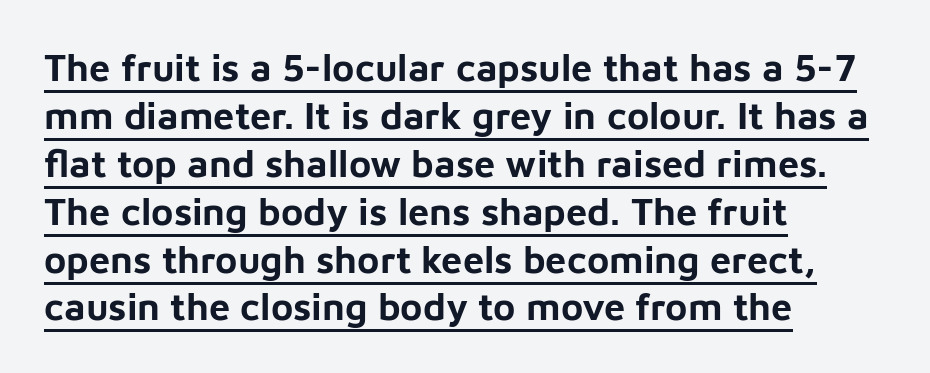
Q: Is the text bold? A: Yes.
Q: Is the text italic (slanted)? A: No, it is upright.
Q: Is the typeface a serif or a sans-serif typeface? A: Sans-serif.
Q: Is the text underlined? A: Yes.
Q: How is the paragraph aligned? A: Left-aligned.
Q: Is the spacing between letters normal or unusually wide? A: Normal.
Q: Is the spacing between lines tight, normal or loose? A: Normal.
Q: Width (condensed, normal, or wide)? A: Normal.
Q: Stroke contrast? A: Low.
Q: x-height? A: Medium.
Q: Monospaced? A: No.
